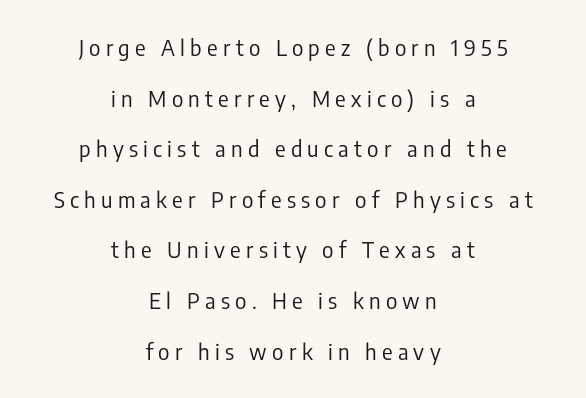
Q: Is the text bold? A: No.
Q: Is the text italic (slanted)? A: No, it is upright.
Q: Is the text underlined? A: No.
Q: How is the paragraph aligned? A: Centered.
Q: Is the spacing between letters normal or unusually wide? A: Unusually wide.
Q: Is the spacing between lines tight, normal or loose? A: Loose.
